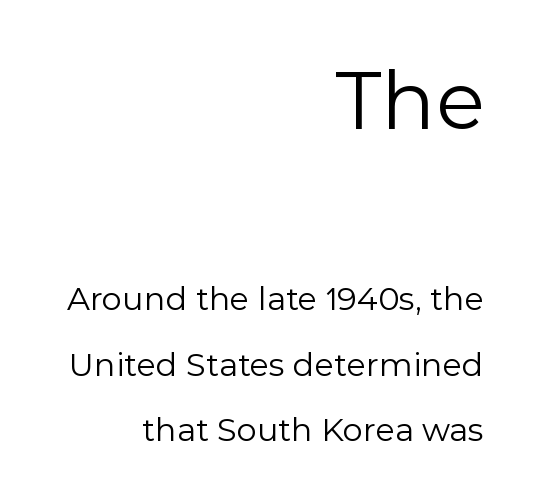
{"serif": "no", "italic": "no", "bold": "no", "weight": "regular", "width": "normal", "x_height": "medium", "monospaced": "no", "underline": "no", "align": "right", "line_spacing": "loose", "line_spacing_ratio": 2.05, "letter_spacing": "normal", "letter_spacing_em": 0.0, "larger_block": "first", "size_ratio": 2.5, "glyph_px": 80}
